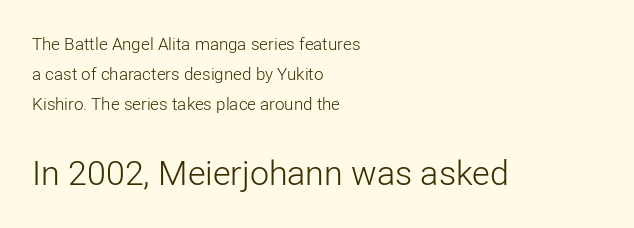
{"serif": "no", "italic": "no", "bold": "no", "weight": "light", "width": "normal", "stroke_contrast": "low", "x_height": "medium", "monospaced": "no", "underline": "no", "align": "left", "line_spacing_ratio": 1.77, "letter_spacing": "normal", "letter_spacing_em": 0.0, "larger_block": "second", "size_ratio": 2.0, "glyph_px": 34}
